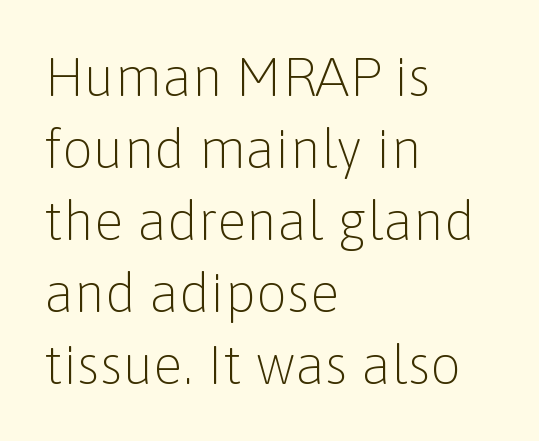
The image shows 55 px light sans-serif type, upright; set left-aligned, normal line spacing (1.31x), normal letter spacing, not underlined; low stroke contrast and a medium x-height.
